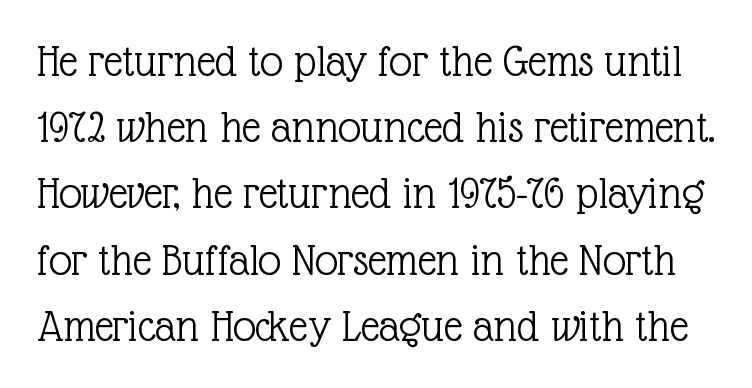
The line texture is even and compact thanks to regular tracking. In terms of letterform style, serifs are clearly present. Each letter keeps its own natural width here, so spacing adapts to shape. Quick note: interline space is typical. Stroke thickness stays within the range of a standard reading face or lighter.
